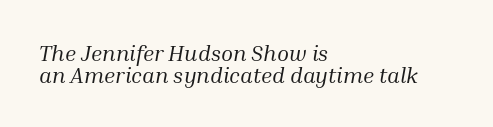
Q: Is the text bold? A: No.
Q: Is the text italic (slanted)? A: Yes, it leans right by about 10 degrees.
Q: Is the text underlined? A: No.
Q: How is the paragraph aligned? A: Left-aligned.
Q: Is the spacing between letters normal or unusually wide? A: Normal.
Q: Is the spacing between lines tight, normal or loose? A: Tight.
